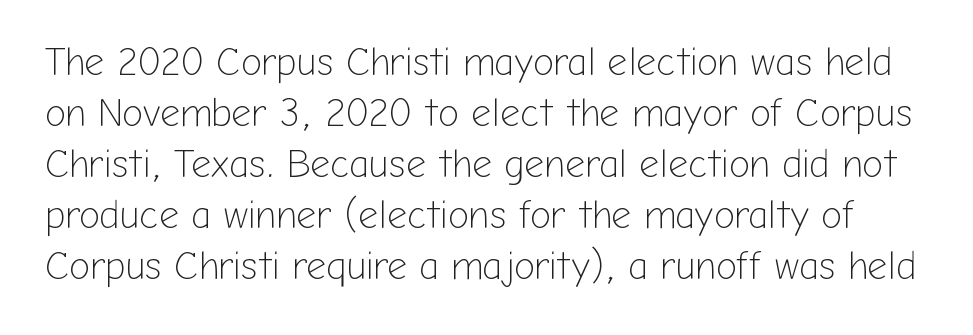
The image shows 39 px light sans-serif type, upright; set normal line spacing (1.31x), normal letter spacing, not underlined; low stroke contrast and a medium x-height.
